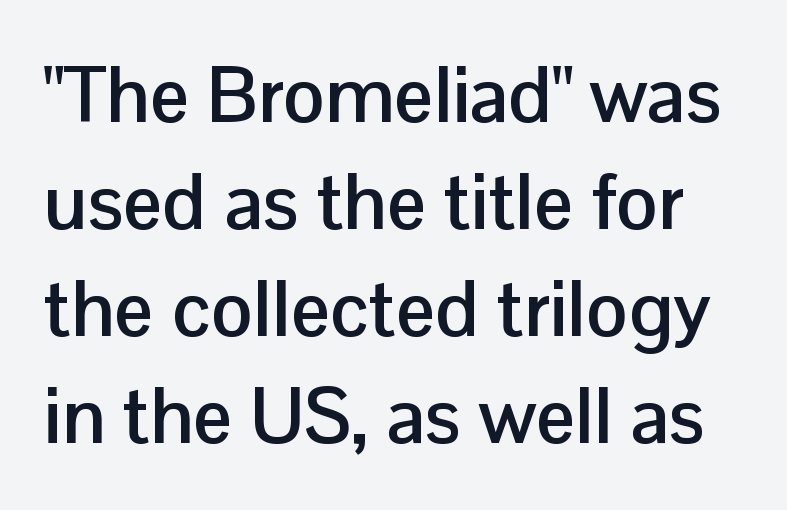
The image shows 78 px semibold sans-serif type, upright; set normal line spacing (1.37x), normal letter spacing, not underlined; low stroke contrast and a medium x-height.
